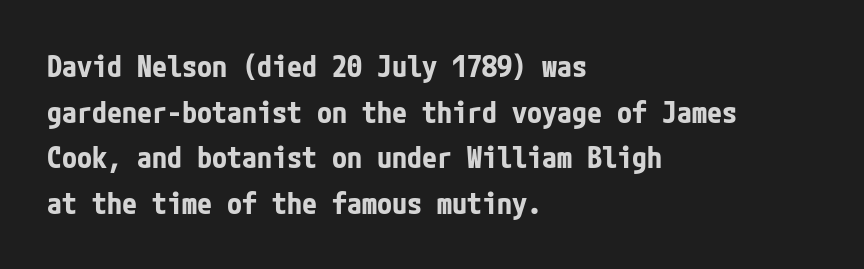
{"serif": "no", "italic": "no", "bold": "yes", "weight": "bold", "width": "condensed", "stroke_contrast": "low", "x_height": "medium", "underline": "no", "align": "left", "line_spacing": "normal", "line_spacing_ratio": 1.52, "letter_spacing": "normal", "letter_spacing_em": 0.0, "glyph_px": 30}
